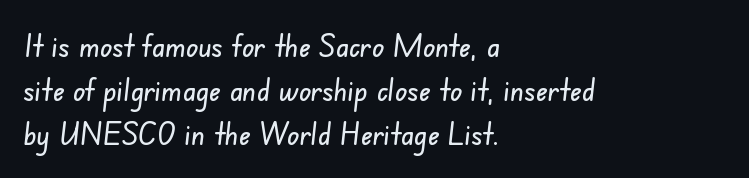
{"serif": "no", "width": "condensed", "stroke_contrast": "low", "x_height": "small", "monospaced": "no", "underline": "no", "align": "left", "line_spacing": "normal", "line_spacing_ratio": 1.38, "letter_spacing": "normal", "letter_spacing_em": 0.0, "glyph_px": 32}
